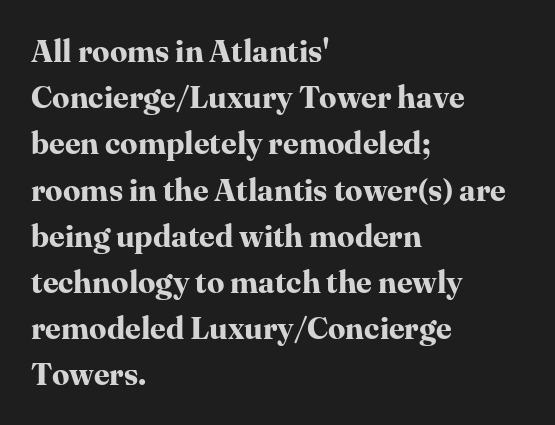
Every character sits straight up, as roman type does. You could call the tracking neutral — neither tight nor loose. Visually the block forms a straight wall on the left and a jagged coastline on the right. Compared with typical paragraphs, the rows here are spaced about the same.
